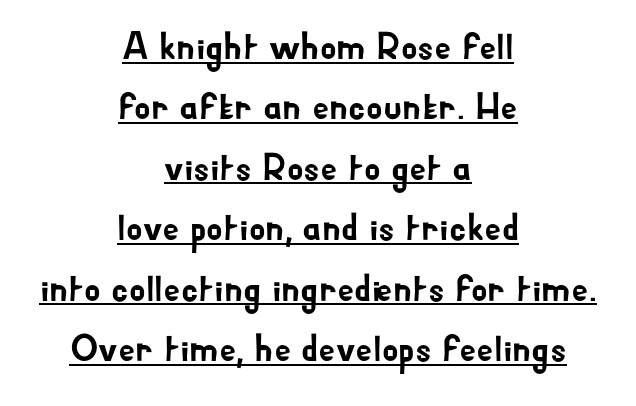
{"serif": "no", "italic": "no", "width": "normal", "stroke_contrast": "low", "x_height": "small", "monospaced": "no", "underline": "yes", "align": "center", "line_spacing": "normal", "line_spacing_ratio": 1.59, "letter_spacing": "normal", "letter_spacing_em": 0.0, "glyph_px": 38}
